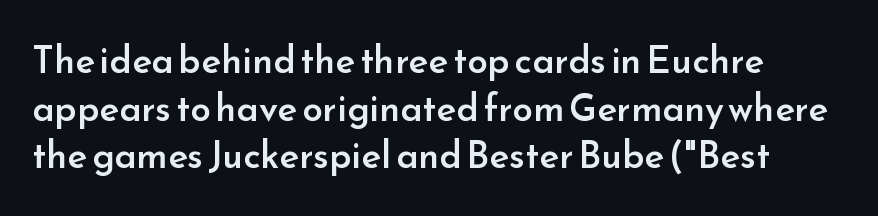
The image shows 37 px semibold sans-serif type, upright; set left-aligned, normal line spacing (1.29x), normal letter spacing, not underlined; low stroke contrast and a small x-height.
